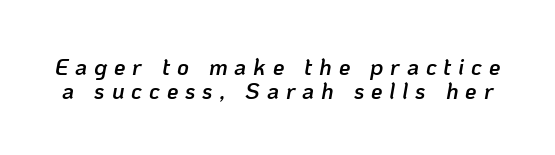
{"italic": "yes", "lean": "right", "slant_degrees": 10, "bold": "semi", "underline": "no", "line_spacing": "tight", "line_spacing_ratio": 1.04, "letter_spacing": "wide", "letter_spacing_em": 0.3, "glyph_px": 23}
